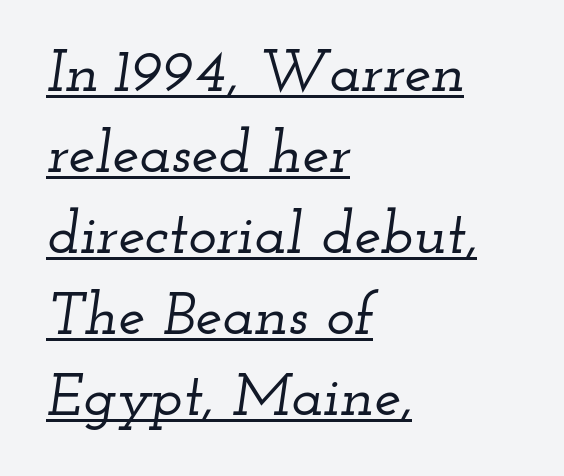
{"serif": "yes", "italic": "yes", "lean": "right", "slant_degrees": 12, "width": "wide", "stroke_contrast": "low", "x_height": "small", "monospaced": "no", "underline": "yes", "align": "left", "line_spacing": "normal", "line_spacing_ratio": 1.35, "letter_spacing": "normal", "letter_spacing_em": 0.0, "glyph_px": 60}
